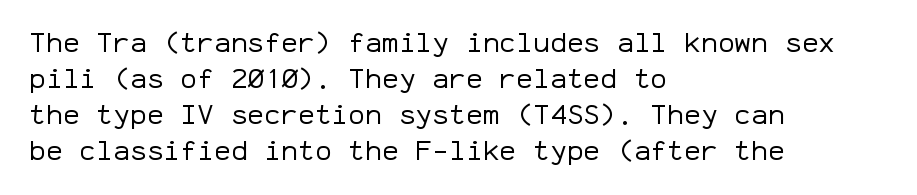
{"serif": "no", "italic": "no", "bold": "no", "weight": "regular", "width": "normal", "stroke_contrast": "low", "x_height": "medium", "monospaced": "yes", "underline": "no", "align": "left", "line_spacing": "normal", "line_spacing_ratio": 1.28, "letter_spacing": "normal", "letter_spacing_em": 0.0, "glyph_px": 28}
